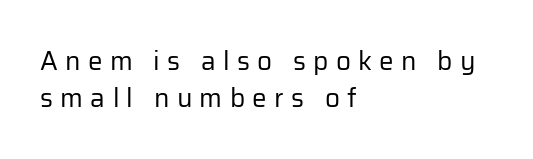
{"italic": "no", "bold": "no", "underline": "no", "align": "left", "line_spacing": "normal", "line_spacing_ratio": 1.42, "letter_spacing": "wide", "letter_spacing_em": 0.28, "glyph_px": 26}
